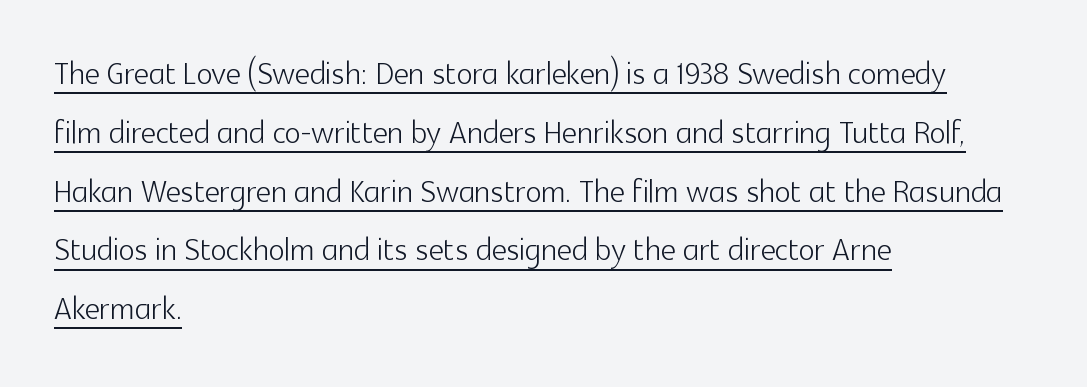
{"serif": "no", "italic": "no", "bold": "no", "weight": "light", "width": "normal", "x_height": "medium", "monospaced": "no", "underline": "yes", "align": "left", "line_spacing": "normal", "line_spacing_ratio": 1.4, "letter_spacing": "normal", "letter_spacing_em": 0.0, "glyph_px": 42}
